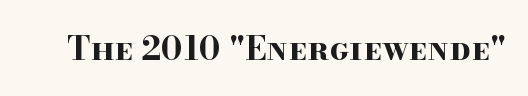
{"serif": "yes", "italic": "no", "bold": "yes", "weight": "bold", "width": "wide", "stroke_contrast": "high", "x_height": "small", "monospaced": "no", "underline": "no", "letter_spacing": "normal", "letter_spacing_em": 0.0, "glyph_px": 33}
